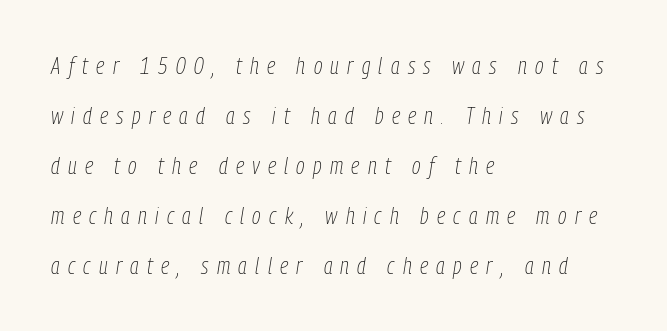
{"italic": "yes", "lean": "right", "slant_degrees": 9, "bold": "no", "underline": "no", "align": "left", "line_spacing": "loose", "line_spacing_ratio": 2.17, "letter_spacing": "wide", "letter_spacing_em": 0.36, "glyph_px": 23}
